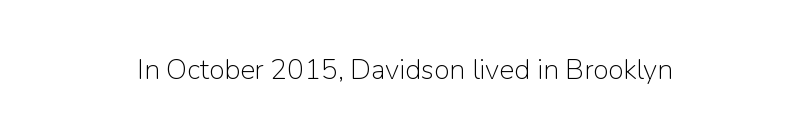
The image shows 28 px light sans-serif type, upright; set normal letter spacing, not underlined; low stroke contrast and a medium x-height.
